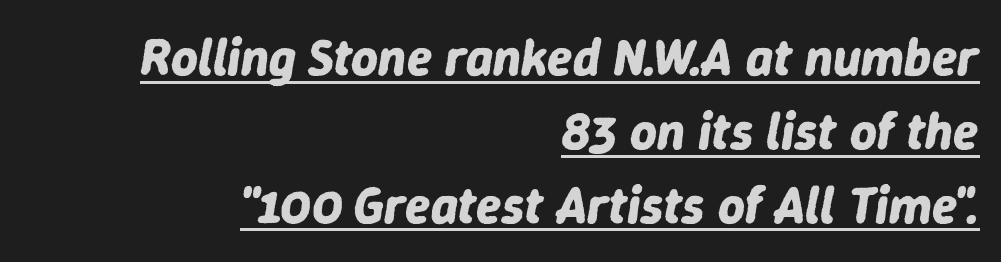
Q: Is the text bold? A: Yes.
Q: Is the text italic (slanted)? A: Yes, it leans right by about 9 degrees.
Q: Is the text underlined? A: Yes.
Q: How is the paragraph aligned? A: Right-aligned.
Q: Is the spacing between letters normal or unusually wide? A: Normal.
Q: Is the spacing between lines tight, normal or loose? A: Normal.
Q: Width (condensed, normal, or wide)? A: Normal.
Q: Stroke contrast? A: Low.
Q: x-height? A: Medium.
Q: Monospaced? A: No.
